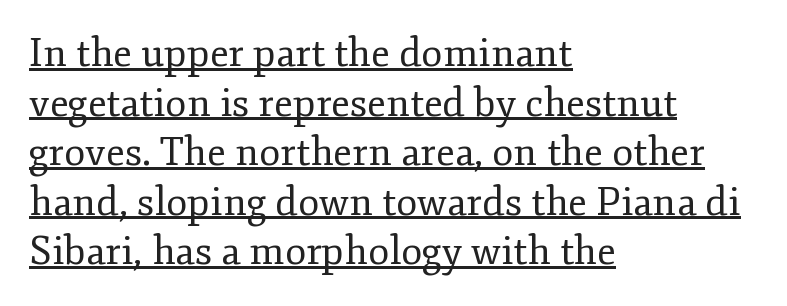
Compared with typical body copy, the letter spacing here is the same. Caption: lettering with a line underneath. The rendering shows small feet on the letterforms — a serif design. Heaviness? Minimal to ordinary, like unemphasized prose. A typesetter would call this leading conventional body-copy spacing.
